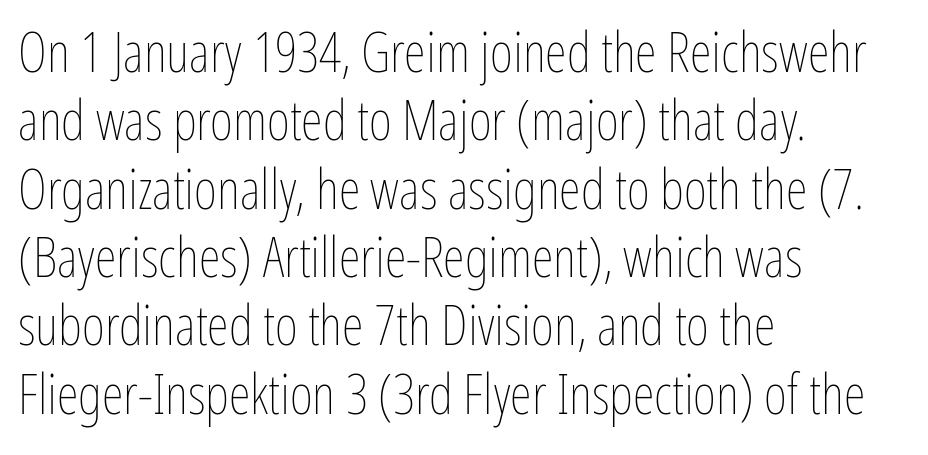
The image shows 56 px thin, condensed type, upright; set left-aligned, line spacing 1.22x, normal letter spacing, not underlined; low stroke contrast and a medium x-height.
